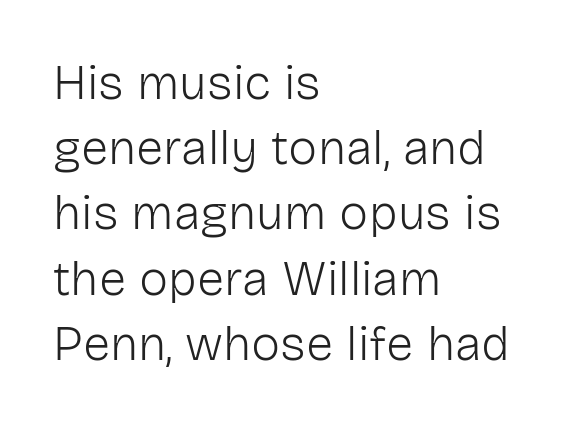
The gaps between neighbouring characters are ordinary and unremarkable. Students, observe: this is what conventionally led text looks like. You could not count columns in this text — the font is proportionally spaced. The font family rendered here belongs to the sans-serif group. Line beginnings align vertically; line endings do not.
